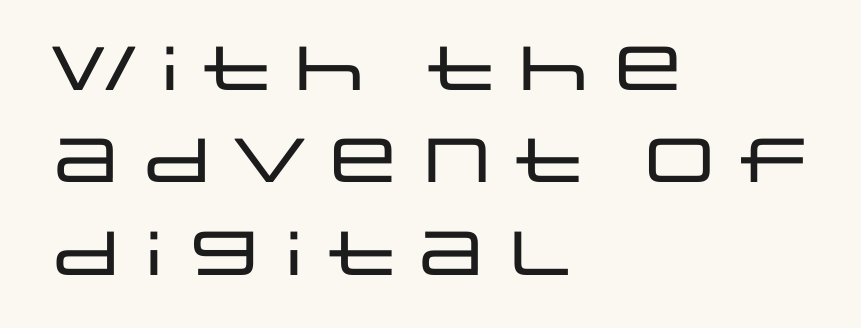
Q: Is the text italic (slanted)? A: No, it is upright.
Q: Is the typeface a serif or a sans-serif typeface? A: Sans-serif.
Q: Is the text underlined? A: No.
Q: How is the paragraph aligned? A: Left-aligned.
Q: Is the spacing between letters normal or unusually wide? A: Normal.
Q: Is the spacing between lines tight, normal or loose? A: Normal.
Q: Width (condensed, normal, or wide)? A: Wide.
Q: Stroke contrast? A: Low.
Q: x-height? A: Large.
Q: Monospaced? A: No.
